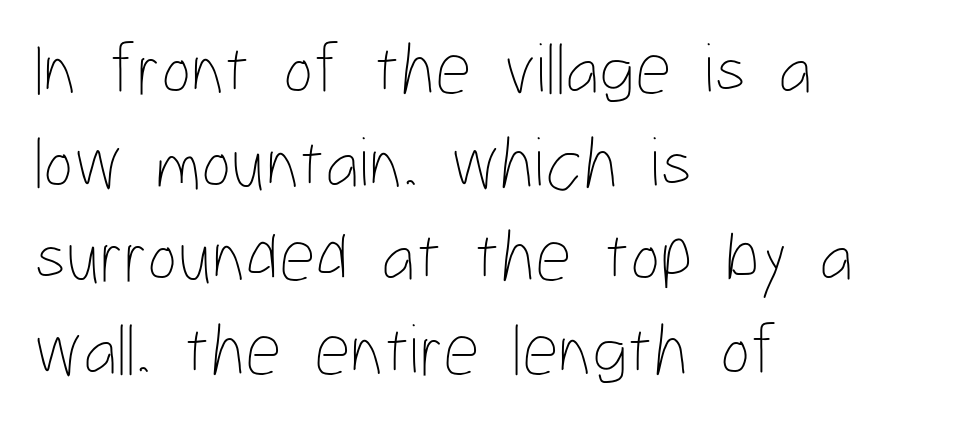
Q: Is the text bold? A: No.
Q: Is the text italic (slanted)? A: No, it is upright.
Q: Is the text underlined? A: No.
Q: How is the paragraph aligned? A: Left-aligned.
Q: Is the spacing between letters normal or unusually wide? A: Normal.
Q: Is the spacing between lines tight, normal or loose? A: Normal.
Q: Width (condensed, normal, or wide)? A: Condensed.
Q: Stroke contrast? A: Low.
Q: x-height? A: Medium.
Q: Monospaced? A: No.
